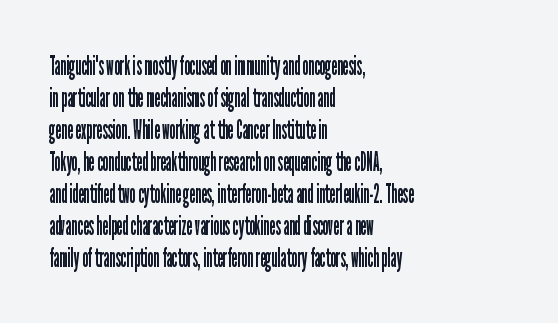
{"italic": "no", "bold": "no", "underline": "no", "align": "left", "line_spacing_ratio": 1.23, "letter_spacing": "normal", "letter_spacing_em": 0.0, "glyph_px": 26}
